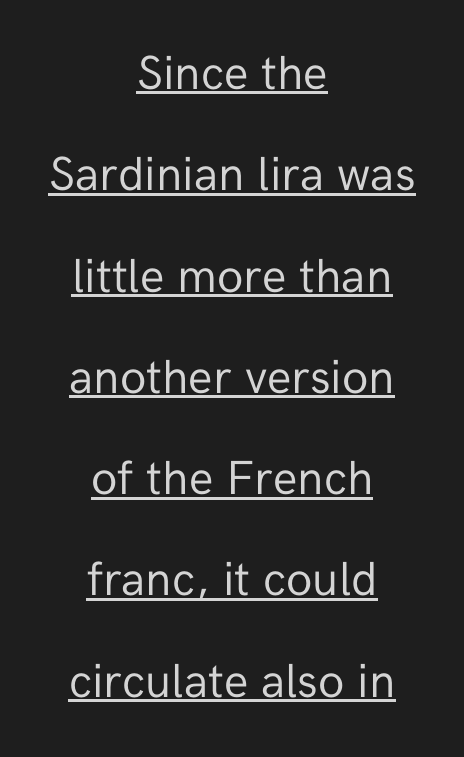
Whoever set this chose breathing room over compactness in the vertical rhythm. Is this a sans? Yes — the strokes have no serifs. Decoration check: the copy is underlined. A typesetter would mark this as roman, not italic. Do the characters align in a grid? No, the font is proportional.
